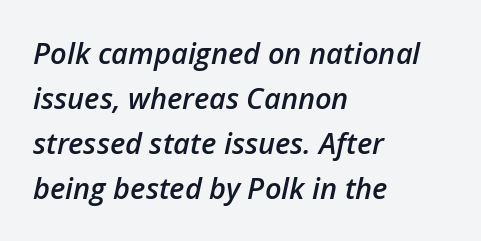
{"italic": "yes", "lean": "right", "slant_degrees": 12, "bold": "semi", "weight": "semibold", "width": "normal", "stroke_contrast": "low", "x_height": "medium", "monospaced": "no", "underline": "no", "align": "left", "line_spacing": "normal", "line_spacing_ratio": 1.55, "letter_spacing": "normal", "letter_spacing_em": 0.0, "glyph_px": 29}
